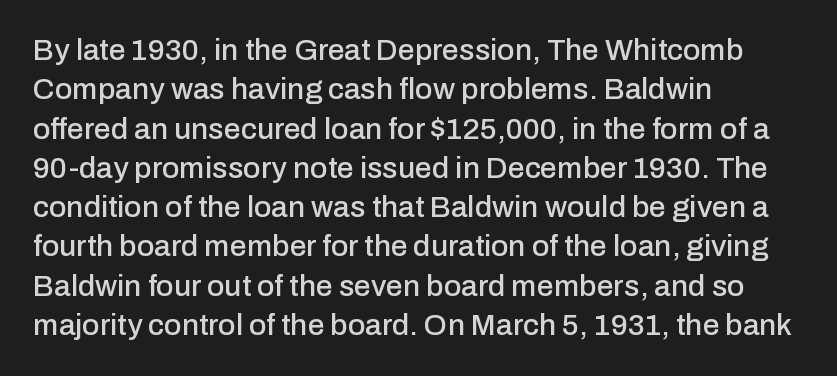
Q: Is the text italic (slanted)? A: No, it is upright.
Q: Is the typeface a serif or a sans-serif typeface? A: Sans-serif.
Q: Is the text underlined? A: No.
Q: How is the paragraph aligned? A: Left-aligned.
Q: Is the spacing between letters normal or unusually wide? A: Normal.
Q: Is the spacing between lines tight, normal or loose? A: Normal.
Q: Width (condensed, normal, or wide)? A: Normal.
Q: Stroke contrast? A: Low.
Q: x-height? A: Medium.
Q: Monospaced? A: No.
